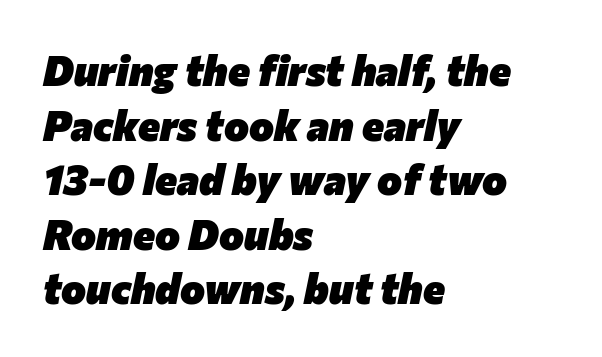
The image shows 42 px heavy type, italic (leaning right); set left-aligned, normal line spacing (1.3x), normal letter spacing, not underlined; low stroke contrast and a medium x-height.
